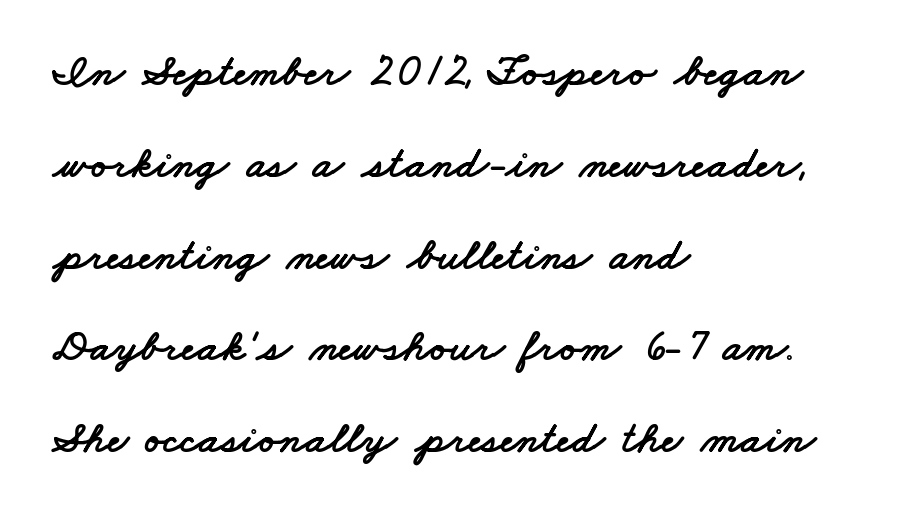
{"serif": "no", "width": "wide", "stroke_contrast": "low", "x_height": "small", "monospaced": "no", "underline": "no", "align": "left", "line_spacing": "loose", "line_spacing_ratio": 2.04, "letter_spacing": "normal", "letter_spacing_em": 0.0, "glyph_px": 45}
